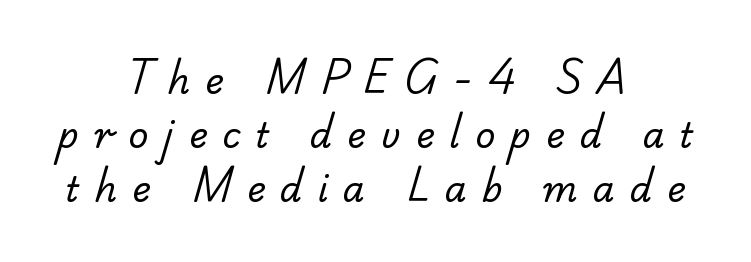
{"bold": "no", "weight": "regular", "width": "normal", "stroke_contrast": "low", "x_height": "small", "monospaced": "no", "underline": "no", "align": "center", "line_spacing": "normal", "line_spacing_ratio": 1.54, "letter_spacing": "wide", "letter_spacing_em": 0.43, "glyph_px": 35}
